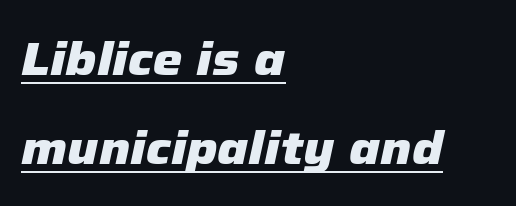
Q: Is the text bold? A: Yes.
Q: Is the text italic (slanted)? A: Yes, it leans right by about 12 degrees.
Q: Is the text underlined? A: Yes.
Q: How is the paragraph aligned? A: Left-aligned.
Q: Is the spacing between letters normal or unusually wide? A: Normal.
Q: Width (condensed, normal, or wide)? A: Normal.
Q: Stroke contrast? A: Low.
Q: x-height? A: Medium.
Q: Monospaced? A: No.
